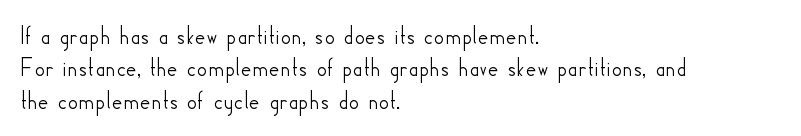
The image shows 26 px text type, upright; set left-aligned, normal line spacing (1.25x), normal letter spacing, not underlined.
